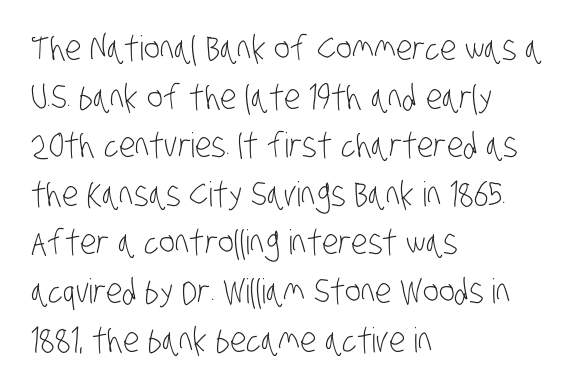
Underline: absent. Each letter keeps its own natural width here, so spacing adapts to shape. You can tell from the bare stems that sans-serif type was used. The passage is arranged the way most books set body copy — flush left.
